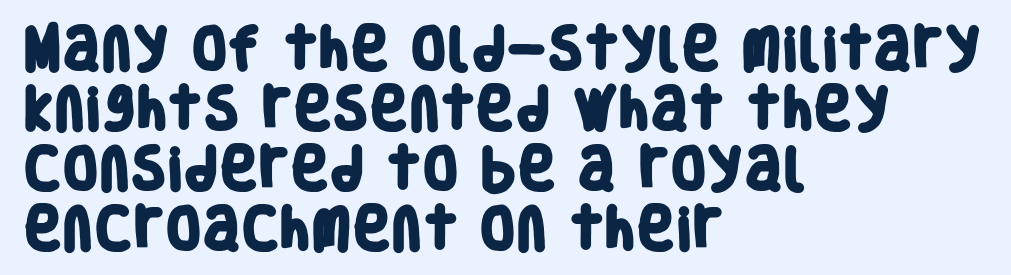
The image shows 47 px heavy, condensed sans-serif type; set left-aligned, normal line spacing (1.28x), normal letter spacing, not underlined; low stroke contrast and a large x-height.
